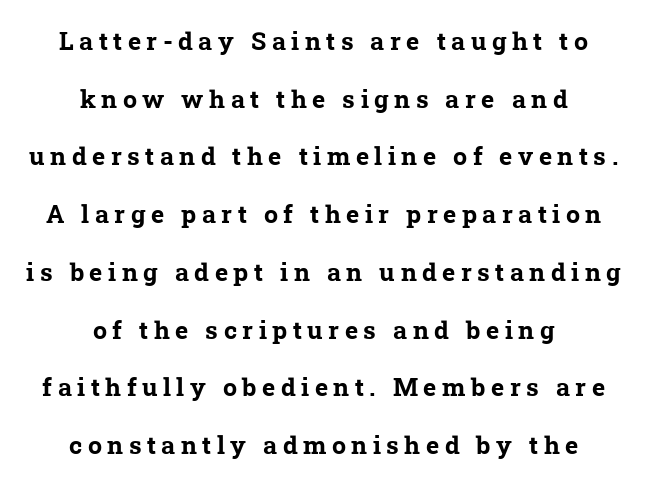
You'd pick this weight for a headline — it's a proper bold. Each new line begins a long way beneath the previous one. Every row of glyphs is offset so its center matches the block's center. The words here are not underlined. Does extra space separate the letters? Yes, quite a lot of it.
